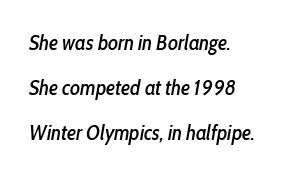
{"italic": "yes", "lean": "right", "slant_degrees": 10, "underline": "no", "align": "left", "line_spacing": "loose", "line_spacing_ratio": 2.14, "letter_spacing": "normal", "letter_spacing_em": 0.0, "glyph_px": 21}
